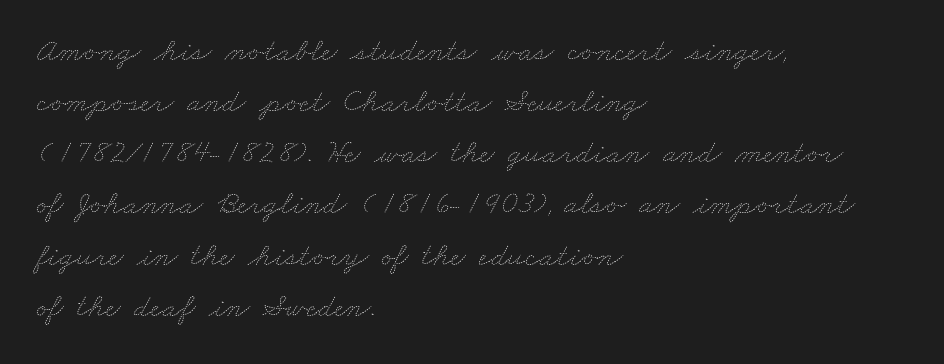
Q: Is the text bold? A: No.
Q: Is the text underlined? A: No.
Q: How is the paragraph aligned? A: Left-aligned.
Q: Is the spacing between letters normal or unusually wide? A: Normal.
Q: Is the spacing between lines tight, normal or loose? A: Normal.
Q: Width (condensed, normal, or wide)? A: Wide.
Q: Stroke contrast? A: Medium.
Q: x-height? A: Small.
Q: Monospaced? A: No.
